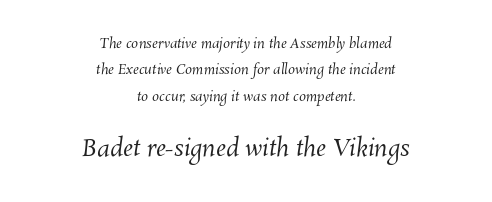
The image shows 24 px text type; set centered, line spacing 1.88x, normal letter spacing, not underlined; the second (bottom) block is 1.71x larger.
